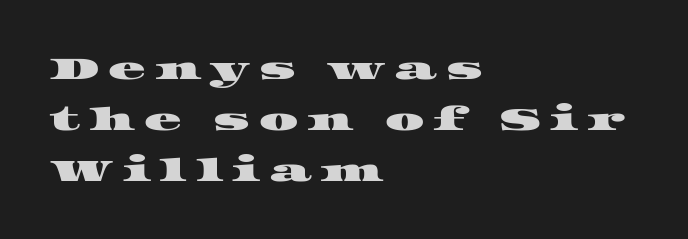
Is this a fixed-width face? No — the glyphs have proportional, varying widths. Evenly set lines give the paragraph a standard silhouette. Each row of text sits above clean, open space. Visually the block forms a straight wall on the left and a jagged coastline on the right. These lines have a slow, spaced-out rhythm from letter to letter.
